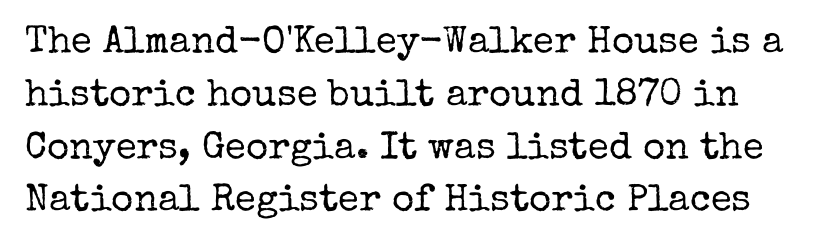
{"serif": "yes", "italic": "no", "bold": "no", "weight": "regular", "width": "normal", "stroke_contrast": "low", "x_height": "medium", "monospaced": "no", "underline": "no", "line_spacing": "normal", "line_spacing_ratio": 1.39, "letter_spacing": "normal", "letter_spacing_em": 0.0, "glyph_px": 38}
